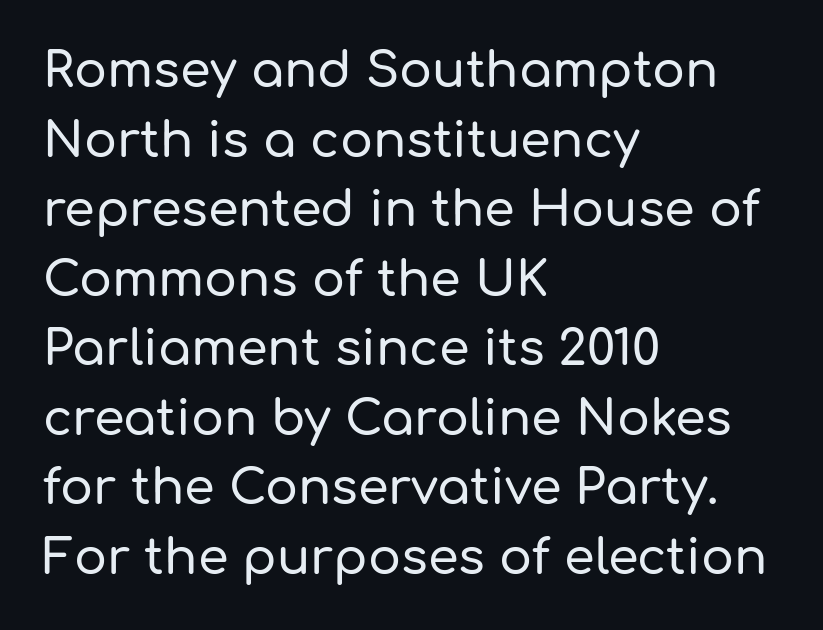
Tracking value appears to be zero — textbook default spacing. In terms of posture, this sample is upright. Think of a printed novel: that variable character pitch is what you see here. Examine the stroke ends and you'll find no serifs. Does the leading feel generous? No, just average. Clear beneath every line of the passage.
